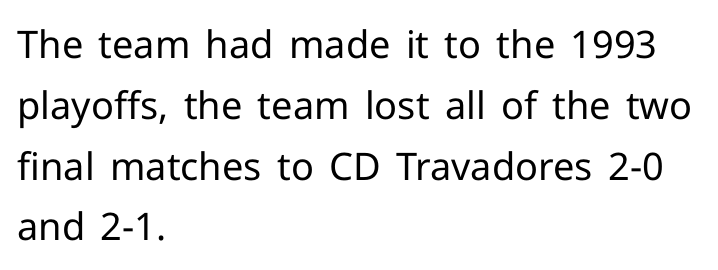
Q: Is the text bold? A: No.
Q: Is the text italic (slanted)? A: No, it is upright.
Q: Is the typeface a serif or a sans-serif typeface? A: Sans-serif.
Q: Is the text underlined? A: No.
Q: How is the paragraph aligned? A: Left-aligned.
Q: Is the spacing between letters normal or unusually wide? A: Normal.
Q: Is the spacing between lines tight, normal or loose? A: Normal.
Q: Width (condensed, normal, or wide)? A: Normal.
Q: Stroke contrast? A: Low.
Q: x-height? A: Medium.
Q: Monospaced? A: No.
